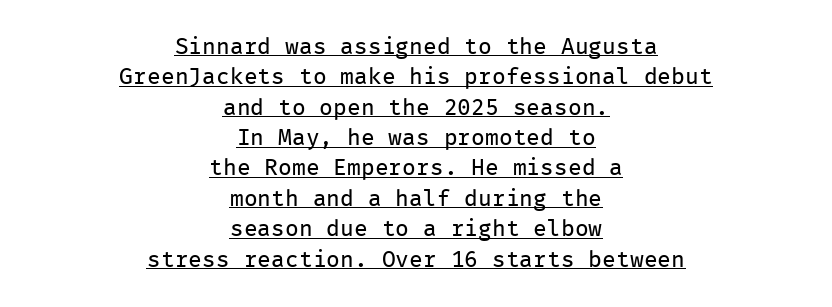
The image shows 23 px text type, upright; set centered, normal line spacing (1.32x), normal letter spacing, underlined.
